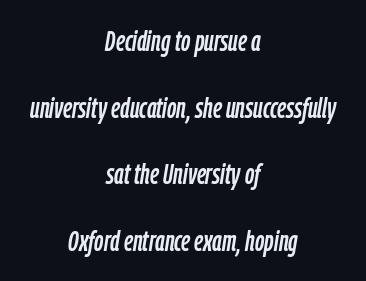
Q: Is the text italic (slanted)? A: Yes, it leans right by about 9 degrees.
Q: Is the text underlined? A: No.
Q: How is the paragraph aligned? A: Centered.
Q: Is the spacing between letters normal or unusually wide? A: Normal.
Q: Is the spacing between lines tight, normal or loose? A: Loose.
Q: Width (condensed, normal, or wide)? A: Condensed.
Q: Stroke contrast? A: Low.
Q: x-height? A: Medium.
Q: Monospaced? A: No.
